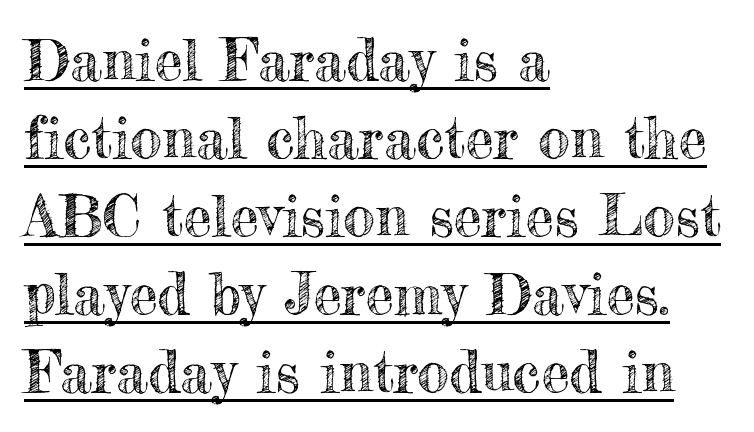
{"italic": "no", "width": "normal", "x_height": "small", "monospaced": "no", "underline": "yes", "align": "left", "line_spacing": "normal", "line_spacing_ratio": 1.37, "letter_spacing": "normal", "letter_spacing_em": 0.0, "glyph_px": 57}
